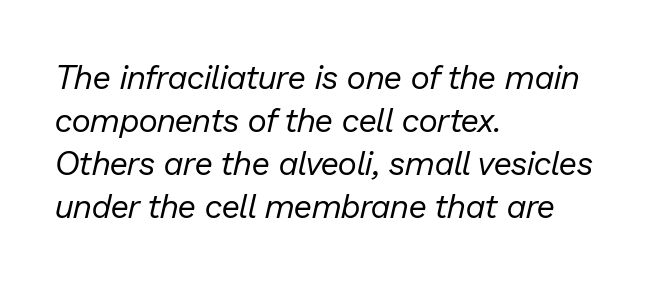
No word sits above an underline. Heaviness? Minimal to ordinary, like unemphasized prose. The face used here is rendered with its standard letterfit. Would a proofreader flag this as italicized? Yes.
